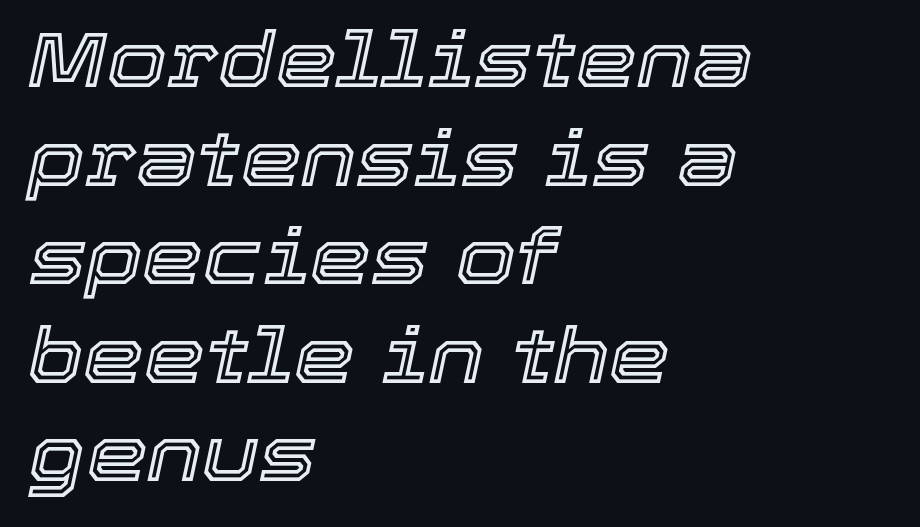
{"italic": "yes", "lean": "right", "slant_degrees": 12, "width": "normal", "x_height": "medium", "monospaced": "no", "underline": "no", "align": "left", "line_spacing": "normal", "line_spacing_ratio": 1.28, "letter_spacing": "normal", "letter_spacing_em": 0.0, "glyph_px": 77}
